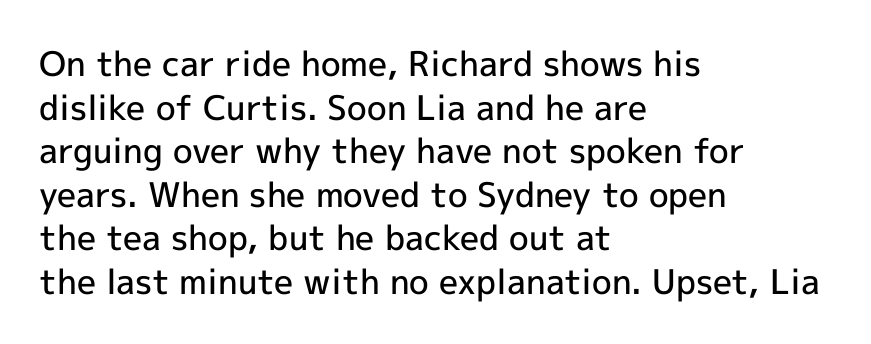
{"serif": "no", "italic": "no", "bold": "semi", "weight": "semibold", "width": "normal", "x_height": "medium", "monospaced": "no", "underline": "no", "align": "left", "line_spacing": "normal", "line_spacing_ratio": 1.28, "letter_spacing": "normal", "letter_spacing_em": 0.0, "glyph_px": 34}
